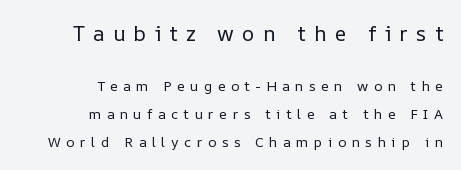
No chunkiness to these letters — they're not bold. In terms of leading, this rendering errs on the spacious side. Any mark beneath the type? The region is blank. Letter spacing: wide. Here the first block reads like a headline and the second like body copy. The axis of the letterforms is exactly vertical.
